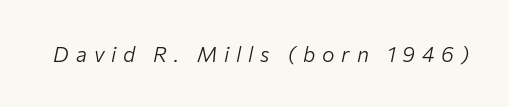
The image shows 21 px text type, italic (leaning right); set unusually wide letter spacing (+0.33 em), not underlined.
